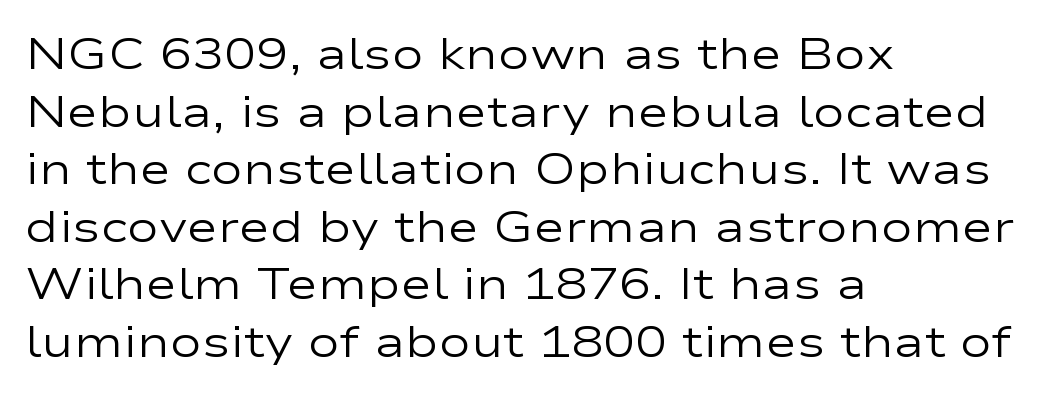
Q: Is the text bold? A: No.
Q: Is the text italic (slanted)? A: No, it is upright.
Q: Is the typeface a serif or a sans-serif typeface? A: Sans-serif.
Q: Is the text underlined? A: No.
Q: How is the paragraph aligned? A: Left-aligned.
Q: Is the spacing between letters normal or unusually wide? A: Normal.
Q: Is the spacing between lines tight, normal or loose? A: Normal.
Q: Width (condensed, normal, or wide)? A: Wide.
Q: Stroke contrast? A: Low.
Q: x-height? A: Medium.
Q: Monospaced? A: No.
